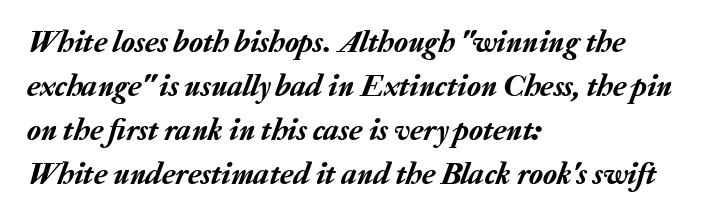
The image shows 32 px text type, italic (leaning right); set left-aligned, normal line spacing (1.38x), normal letter spacing, not underlined; low stroke contrast and a medium x-height.
